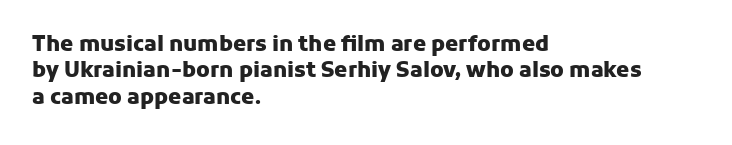
{"italic": "no", "bold": "yes", "underline": "no", "align": "left", "line_spacing": "normal", "line_spacing_ratio": 1.26, "letter_spacing": "normal", "letter_spacing_em": 0.0, "glyph_px": 21}
